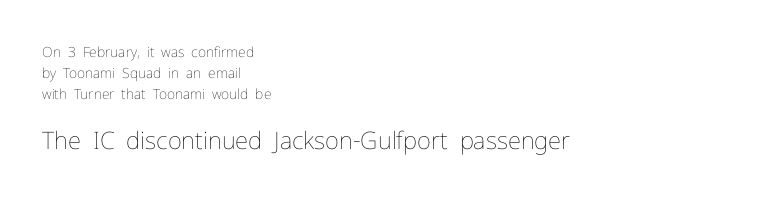
Q: Is the text bold? A: No.
Q: Is the text italic (slanted)? A: No, it is upright.
Q: Is the text underlined? A: No.
Q: How is the paragraph aligned? A: Left-aligned.
Q: Is the spacing between letters normal or unusually wide? A: Normal.
Q: Is the spacing between lines tight, normal or loose? A: Normal.
Q: Which block of text is set in a larger size, the first (top) or the second (bottom)? A: The second (bottom) one.
